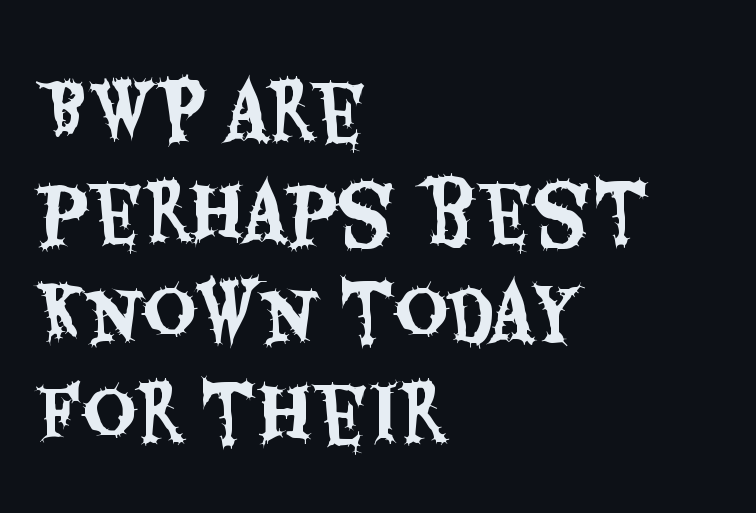
The image shows 74 px condensed sans-serif type, upright; set left-aligned, normal line spacing (1.36x), normal letter spacing, not underlined; medium stroke contrast and a large x-height.
